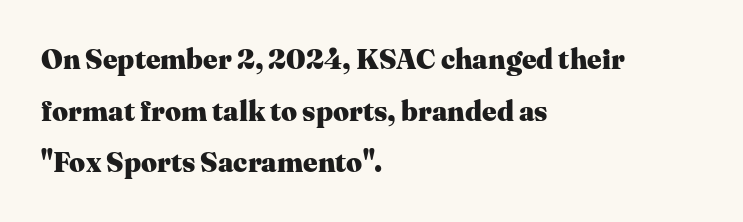
The image shows 28 px heavy serif type, upright; set left-aligned, line spacing 1.84x, normal letter spacing, not underlined; medium stroke contrast and a medium x-height.
